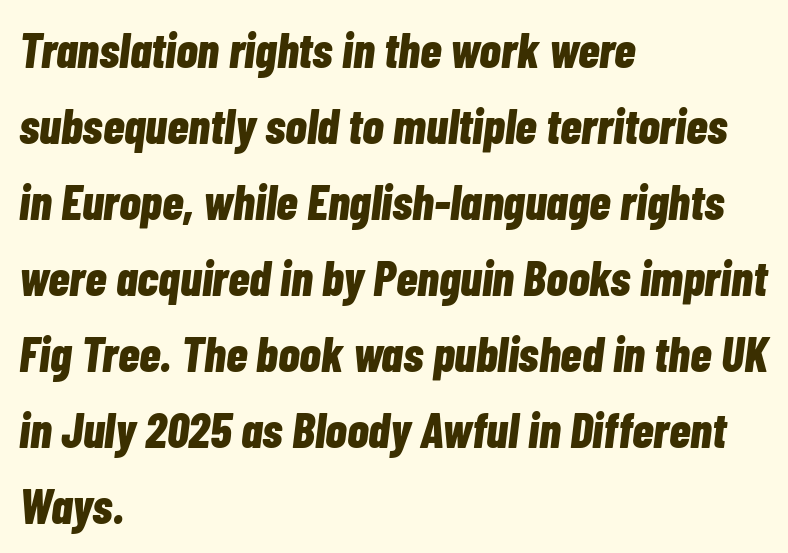
Q: Is the text bold? A: Yes.
Q: Is the text italic (slanted)? A: Yes, it leans right by about 7 degrees.
Q: Is the text underlined? A: No.
Q: How is the paragraph aligned? A: Left-aligned.
Q: Is the spacing between letters normal or unusually wide? A: Normal.
Q: Is the spacing between lines tight, normal or loose? A: Normal.
Q: Width (condensed, normal, or wide)? A: Condensed.
Q: Stroke contrast? A: Low.
Q: x-height? A: Medium.
Q: Monospaced? A: No.
